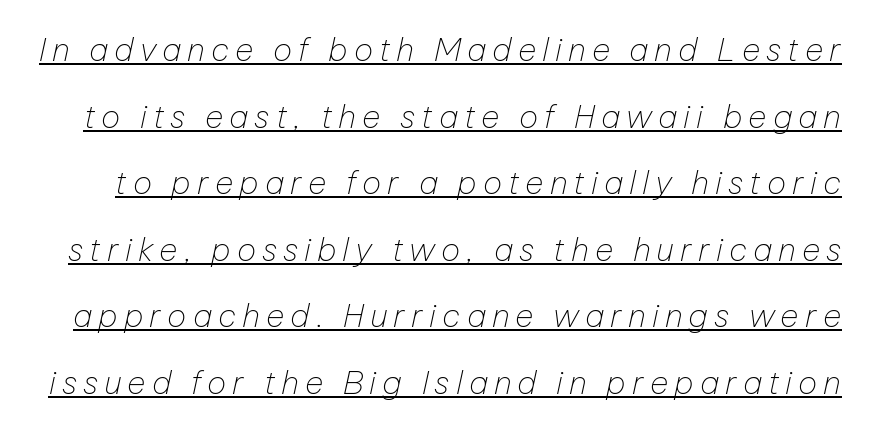
Q: Is the text bold? A: No.
Q: Is the text italic (slanted)? A: Yes, it leans right by about 12 degrees.
Q: Is the text underlined? A: Yes.
Q: Is the spacing between lines tight, normal or loose? A: Loose.
Q: Width (condensed, normal, or wide)? A: Normal.
Q: Stroke contrast? A: Low.
Q: x-height? A: Medium.
Q: Monospaced? A: No.
